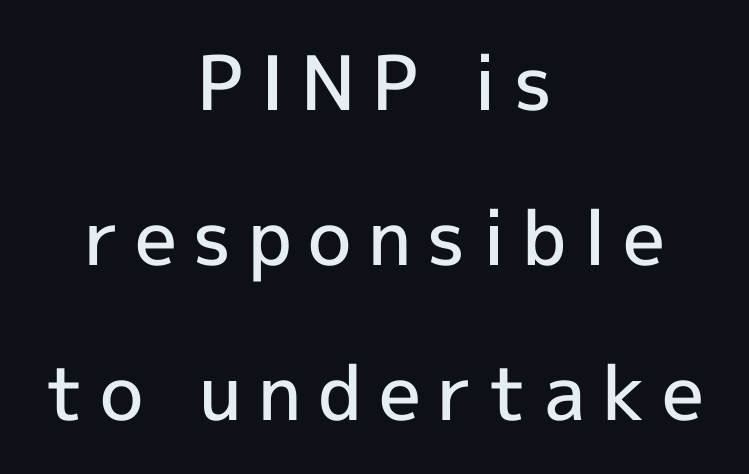
{"serif": "no", "italic": "no", "bold": "semi", "weight": "semibold", "width": "normal", "x_height": "medium", "monospaced": "no", "underline": "no", "align": "center", "line_spacing": "loose", "line_spacing_ratio": 2.07, "letter_spacing": "wide", "letter_spacing_em": 0.22, "glyph_px": 75}
